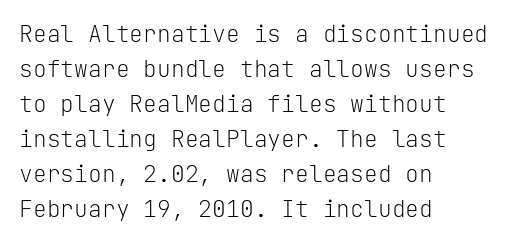
The image shows 23 px text type, upright; set left-aligned, normal line spacing (1.52x), normal letter spacing, not underlined.
